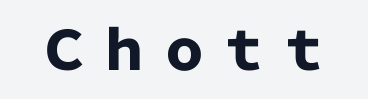
{"serif": "no", "italic": "no", "bold": "yes", "weight": "heavy", "width": "normal", "stroke_contrast": "low", "x_height": "medium", "monospaced": "no", "underline": "no", "glyph_px": 54}
